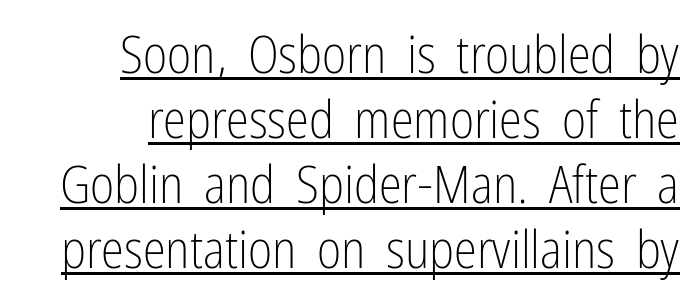
Is the block centered? No — it sits flush against the right margin. A normal amount of white space separates one row of letters from the next. Here the designer chose a conventional face with non-uniform glyph widths. This sample uses plain, unmodified letter spacing.
